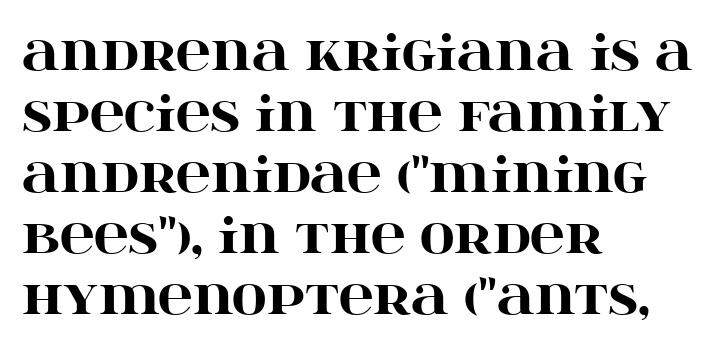
Evenly set lines give the paragraph a standard silhouette. Does the copy run flush right? No — it runs flush left. Quick note: not italic, upright. The passage shown has conventional tracking throughout.
